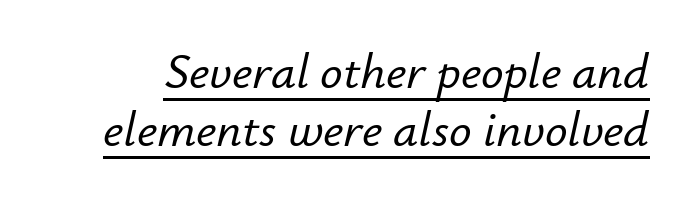
Is this a fixed-width face? No — the glyphs have proportional, varying widths. Each word holds together tightly as a unit, with standard inter-letter gaps. You can tell it's italic because the verticals aren't actually vertical. The lettering is marked with a stroke running underneath it.
